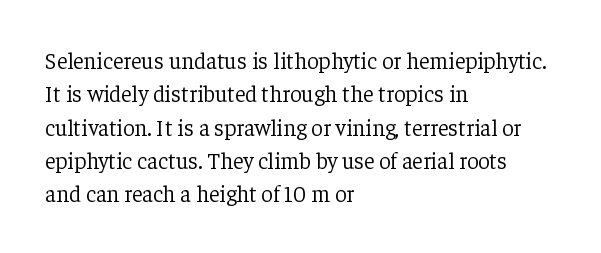
{"italic": "no", "bold": "no", "underline": "no", "align": "left", "line_spacing": "normal", "line_spacing_ratio": 1.45, "letter_spacing": "normal", "letter_spacing_em": 0.0, "glyph_px": 23}
